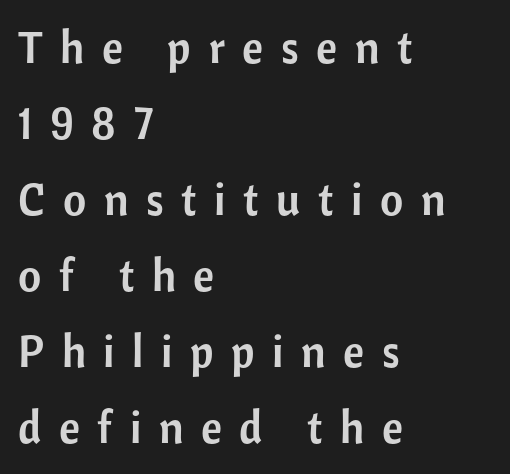
Q: Is the text italic (slanted)? A: No, it is upright.
Q: Is the typeface a serif or a sans-serif typeface? A: Sans-serif.
Q: Is the text underlined? A: No.
Q: How is the paragraph aligned? A: Left-aligned.
Q: Is the spacing between letters normal or unusually wide? A: Unusually wide.
Q: Is the spacing between lines tight, normal or loose? A: Normal.
Q: Width (condensed, normal, or wide)? A: Normal.
Q: Stroke contrast? A: Low.
Q: x-height? A: Medium.
Q: Monospaced? A: No.
